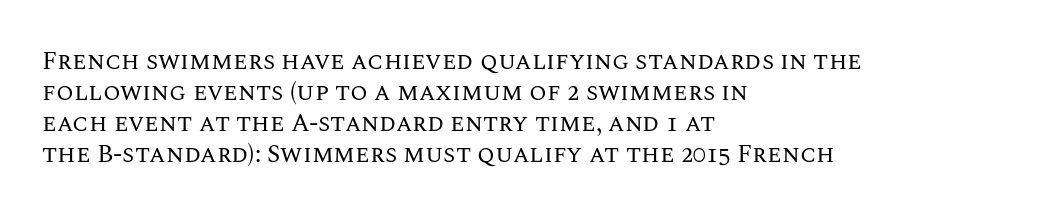
A light-to-regular cut is what we see here. Clear beneath every line of the passage. Vertical strokes here are truly vertical. The passage shown has conventional tracking throughout. Leftover space on each line is placed entirely after the last word.
